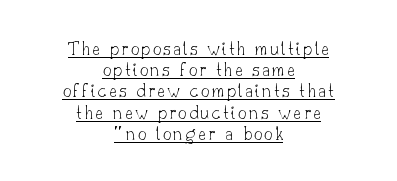
Q: Is the text bold? A: No.
Q: Is the text italic (slanted)? A: No, it is upright.
Q: Is the text underlined? A: Yes.
Q: How is the paragraph aligned? A: Centered.
Q: Is the spacing between lines tight, normal or loose? A: Tight.
